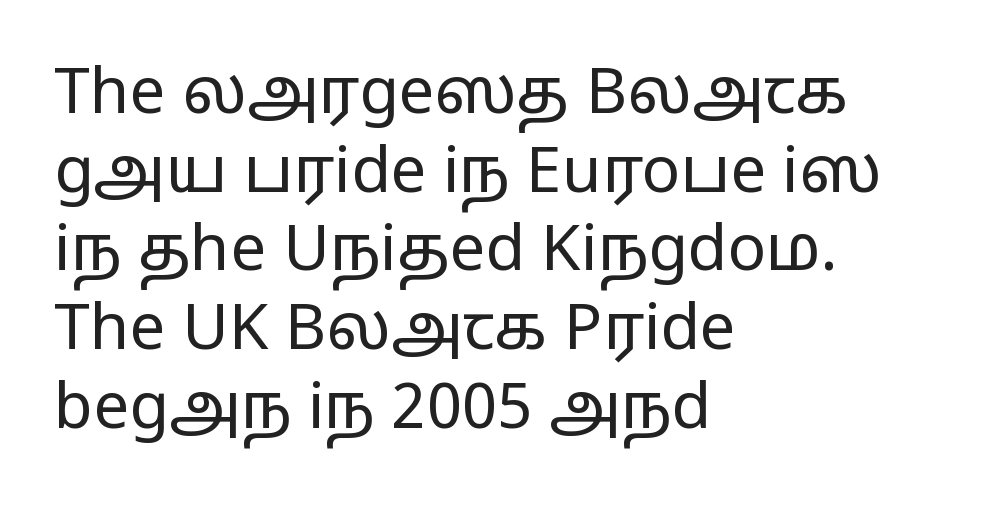
{"serif": "no", "italic": "no", "bold": "no", "weight": "regular", "width": "wide", "stroke_contrast": "low", "x_height": "medium", "monospaced": "no", "underline": "no", "align": "left", "line_spacing_ratio": 1.23, "letter_spacing": "normal", "letter_spacing_em": 0.0, "glyph_px": 64}
